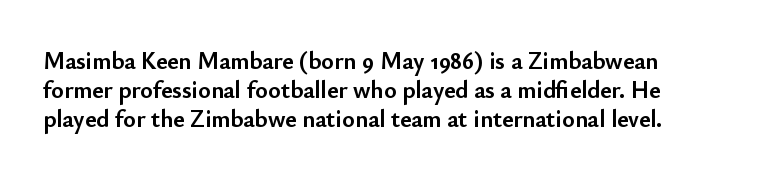
{"italic": "no", "bold": "yes", "underline": "no", "align": "left", "line_spacing_ratio": 1.2, "letter_spacing": "normal", "letter_spacing_em": 0.0, "glyph_px": 24}
